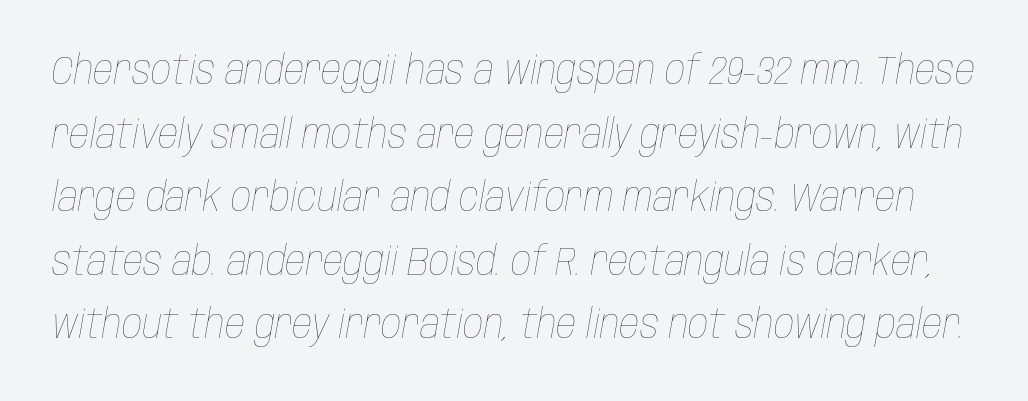
This block has exactly the height ordinary leading produces. This sample has the flowing, uneven cadence of proportional lettering. Each word holds together tightly as a unit, with standard inter-letter gaps. The weight would be labelled regular, book, light, or lighter still. The baseline area is clear.
